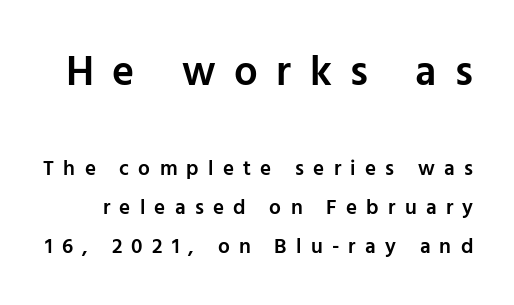
{"serif": "no", "italic": "no", "bold": "semi", "weight": "semibold", "width": "normal", "stroke_contrast": "low", "x_height": "medium", "monospaced": "no", "underline": "no", "line_spacing_ratio": 1.86, "letter_spacing": "wide", "letter_spacing_em": 0.44, "larger_block": "first", "size_ratio": 2.0, "glyph_px": 42}
